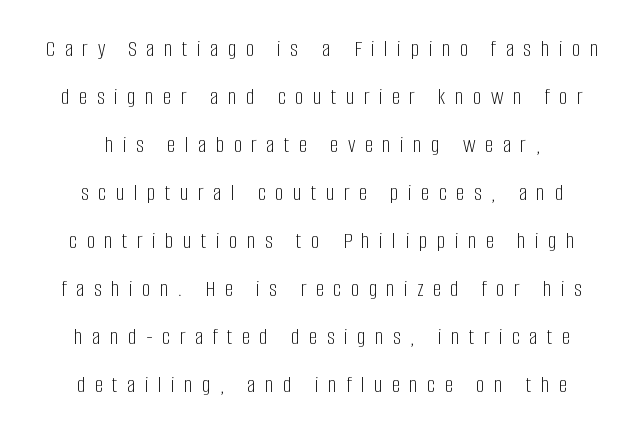
The image shows 24 px text type, upright; set centered, loose line spacing (2.0x), unusually wide letter spacing (+0.39 em), not underlined.
